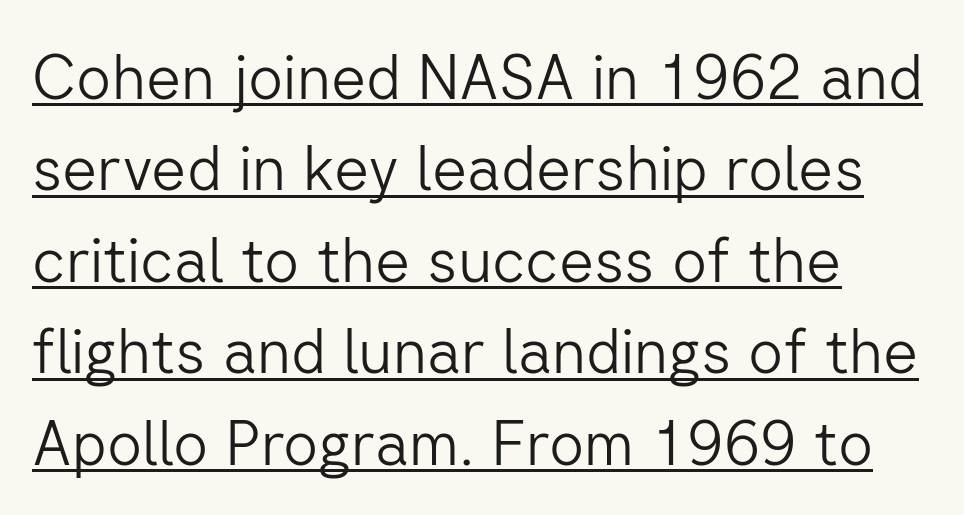
The rendering uses natural spacing where letterforms have individual widths. Weight: regular or lighter. Examine the stroke ends and you'll find no serifs. You can see a thin bar hugging the bottom of the glyphs.
